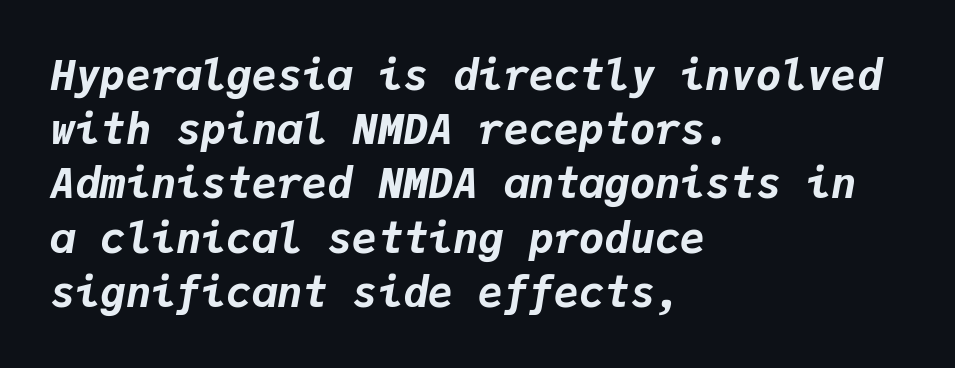
Q: Is the text bold? A: Yes.
Q: Is the text italic (slanted)? A: Yes, it leans right by about 9 degrees.
Q: Is the text underlined? A: No.
Q: How is the paragraph aligned? A: Left-aligned.
Q: Is the spacing between letters normal or unusually wide? A: Normal.
Q: Is the spacing between lines tight, normal or loose? A: Normal.
Q: Width (condensed, normal, or wide)? A: Normal.
Q: Stroke contrast? A: Low.
Q: x-height? A: Medium.
Q: Monospaced? A: Yes.
